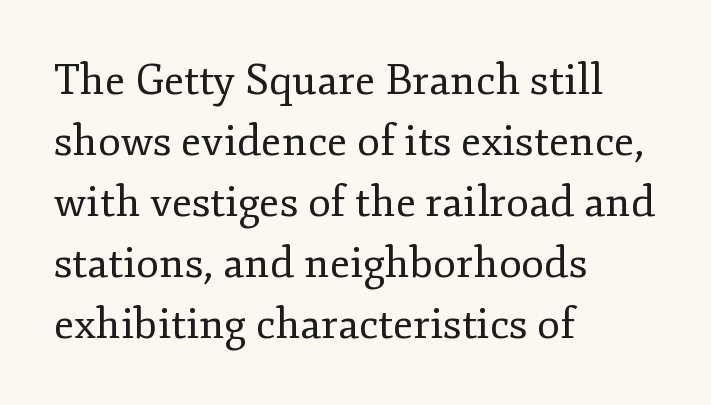
Weight: in the light-to-regular range. Nope, not italic — everything's standing straight. In terms of letterform style, serifs are clearly present. Default kerning and tracking; the words read as compact shapes. Each letter keeps its own natural width here, so spacing adapts to shape. The leading is moderate, giving the passage an even texture.
